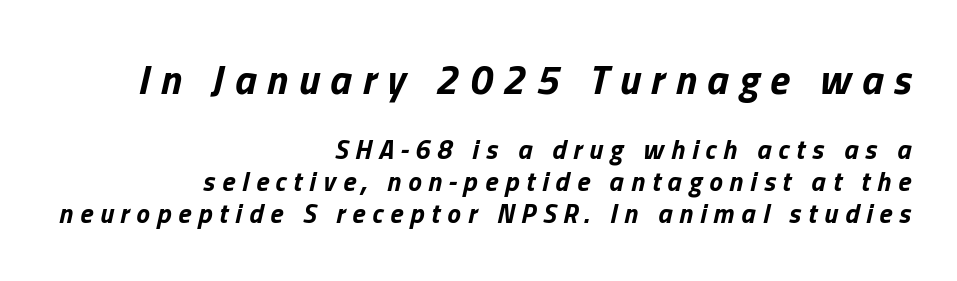
Q: Is the text bold? A: Yes.
Q: Is the text italic (slanted)? A: Yes, it leans right by about 13 degrees.
Q: Is the text underlined? A: No.
Q: How is the paragraph aligned? A: Right-aligned.
Q: Is the spacing between letters normal or unusually wide? A: Unusually wide.
Q: Which block of text is set in a larger size, the first (top) or the second (bottom)? A: The first (top) one.
Q: Width (condensed, normal, or wide)? A: Normal.
Q: Stroke contrast? A: Low.
Q: x-height? A: Medium.
Q: Monospaced? A: No.
